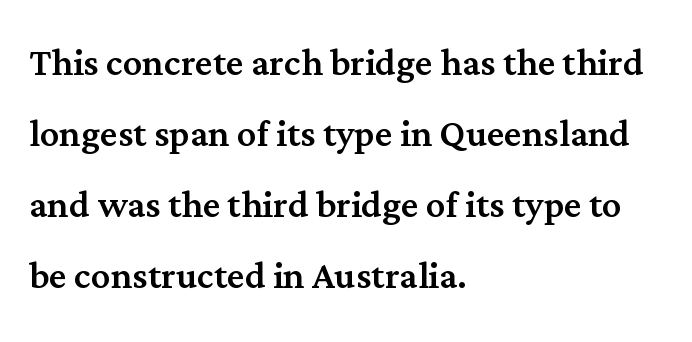
Q: Is the text italic (slanted)? A: No, it is upright.
Q: Is the typeface a serif or a sans-serif typeface? A: Serif.
Q: Is the text underlined? A: No.
Q: How is the paragraph aligned? A: Left-aligned.
Q: Is the spacing between letters normal or unusually wide? A: Normal.
Q: Is the spacing between lines tight, normal or loose? A: Normal.
Q: Width (condensed, normal, or wide)? A: Normal.
Q: Stroke contrast? A: Medium.
Q: x-height? A: Medium.
Q: Monospaced? A: No.
